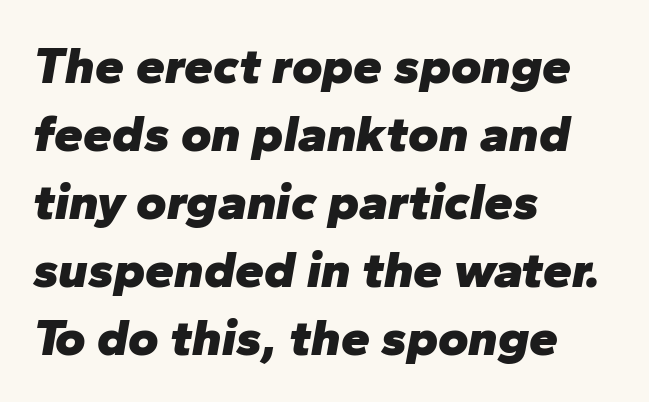
The image shows 52 px heavy type, italic (leaning right); set left-aligned, normal line spacing (1.31x), normal letter spacing, not underlined; low stroke contrast and a medium x-height.
